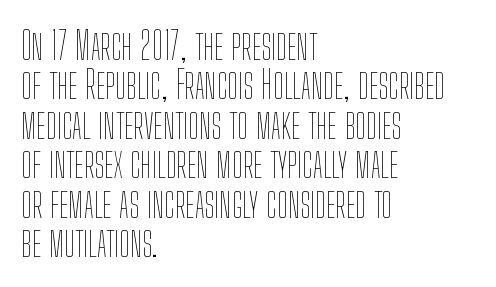
This sample trades vertical openness for compactness between lines. Varying glyph widths throughout — classic text-font behaviour. The letterforms sit shoulder to shoulder at normal distance. It's the straight-up-and-down kind of type. Beneath every word, the page is bare.
